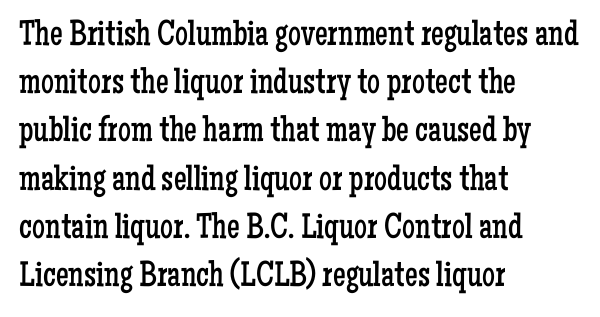
The image shows 36 px regular-weight, condensed serif type, upright; set left-aligned, normal line spacing (1.34x), normal letter spacing, not underlined; low stroke contrast and a medium x-height.
